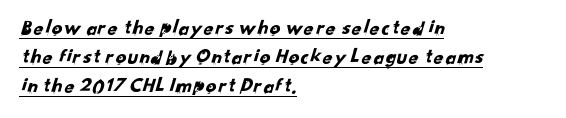
The image shows 21 px text type; set left-aligned, normal line spacing (1.38x), normal letter spacing, underlined.
